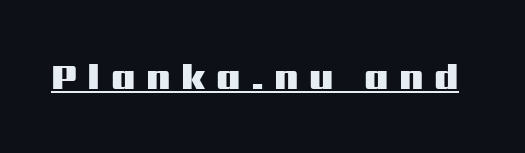
The image shows 36 px heavy, wide sans-serif type, upright; set unusually wide letter spacing (+0.29 em), underlined; medium stroke contrast and a medium x-height.
